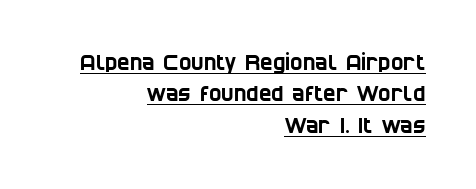
Emphasis is given by a line drawn under the lettering. These lines are set flush right with a ragged left edge. The gaps between neighbouring characters are ordinary and unremarkable. Students, observe: this is what conventionally led text looks like.
